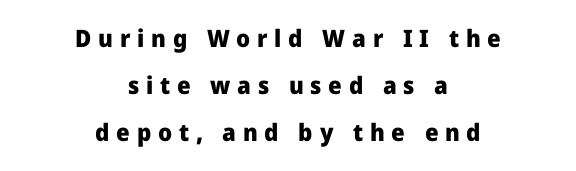
Typeset on center — no edge is straight. The specimen reads as upright at a glance. One glance says open: line gaps are wider than usual. Set as a true bold cut, around the 700 mark. The foot of each line stays bare and open.
